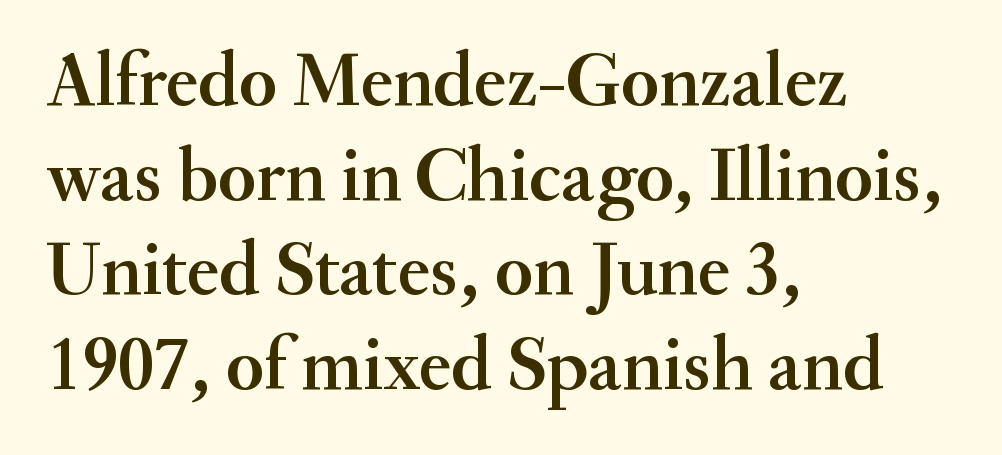
The image shows 77 px serif type, upright; set left-aligned, line spacing 1.23x, normal letter spacing, not underlined; medium stroke contrast and a small x-height.
